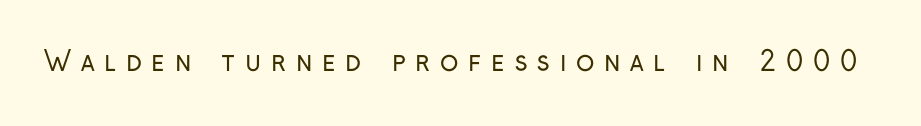
The cut favours lightness, reaching ordinary text weight at its darkest. The specimen omits any rule beneath the text block's lines. Is there any slant? The stems are plumb. A typesetter would call this heavily tracked-out type.
